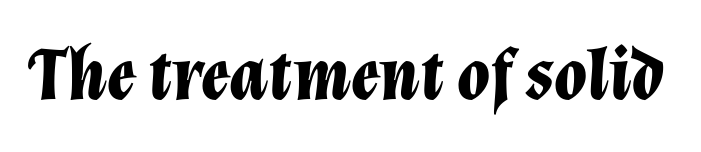
The image shows 75 px bold type, italic (leaning right); set normal letter spacing, not underlined; low stroke contrast and a medium x-height.
